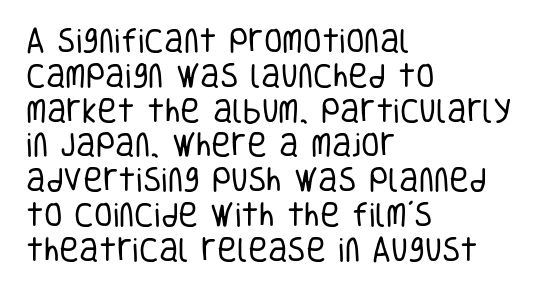
{"italic": "no", "bold": "no", "underline": "no", "align": "left", "line_spacing": "normal", "line_spacing_ratio": 1.29, "letter_spacing": "normal", "letter_spacing_em": 0.0, "glyph_px": 27}
